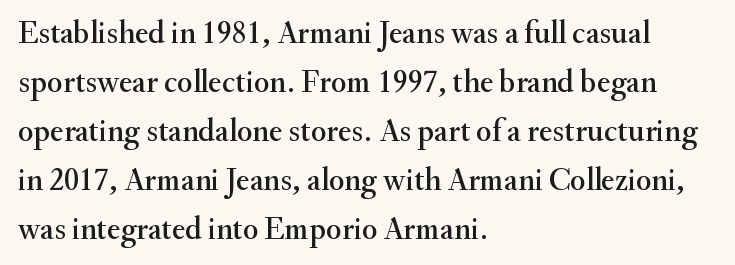
Q: Is the text italic (slanted)? A: No, it is upright.
Q: Is the typeface a serif or a sans-serif typeface? A: Serif.
Q: Is the text underlined? A: No.
Q: How is the paragraph aligned? A: Left-aligned.
Q: Is the spacing between letters normal or unusually wide? A: Normal.
Q: Is the spacing between lines tight, normal or loose? A: Normal.
Q: Width (condensed, normal, or wide)? A: Normal.
Q: Stroke contrast? A: Medium.
Q: x-height? A: Small.
Q: Monospaced? A: No.
